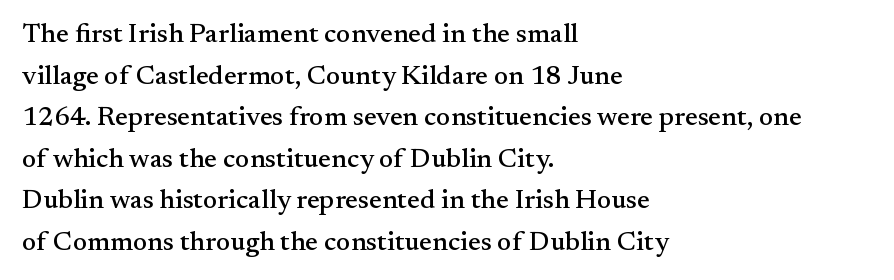
Q: Is the text italic (slanted)? A: No, it is upright.
Q: Is the text underlined? A: No.
Q: How is the paragraph aligned? A: Left-aligned.
Q: Is the spacing between letters normal or unusually wide? A: Normal.
Q: Is the spacing between lines tight, normal or loose? A: Normal.
